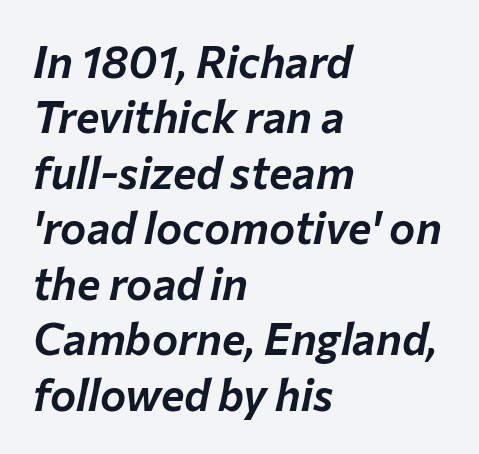
Q: Is the text italic (slanted)? A: Yes, it leans right by about 12 degrees.
Q: Is the text underlined? A: No.
Q: How is the paragraph aligned? A: Left-aligned.
Q: Is the spacing between letters normal or unusually wide? A: Normal.
Q: Is the spacing between lines tight, normal or loose? A: Normal.
Q: Width (condensed, normal, or wide)? A: Normal.
Q: Stroke contrast? A: Low.
Q: x-height? A: Medium.
Q: Monospaced? A: No.
